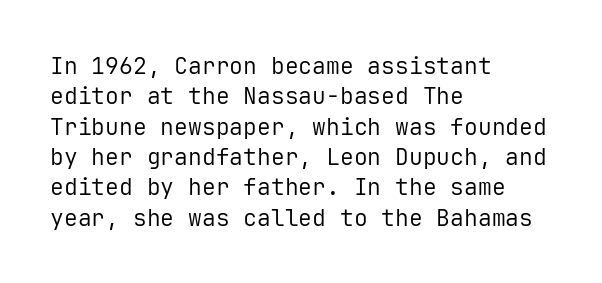
{"italic": "no", "bold": "no", "underline": "no", "align": "left", "line_spacing": "normal", "line_spacing_ratio": 1.32, "letter_spacing": "normal", "letter_spacing_em": 0.0, "glyph_px": 23}
